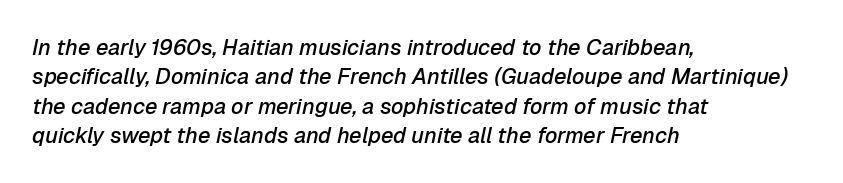
{"italic": "yes", "lean": "right", "slant_degrees": 12, "bold": "semi", "underline": "no", "align": "left", "line_spacing": "normal", "line_spacing_ratio": 1.34, "letter_spacing": "normal", "letter_spacing_em": 0.0, "glyph_px": 22}
